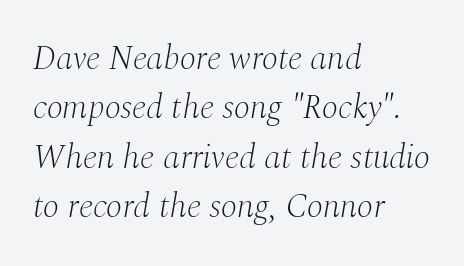
Looks like regular typesetting: each glyph gets only the width it needs. The lines in this sample share a left origin and differ only in where they stop. Spacing between characters is what you'd get straight out of the box. Every character sits at an angle, as italics do. What kind of face is this? One with serifs. The specimen omits any rule beneath the text block's lines.
